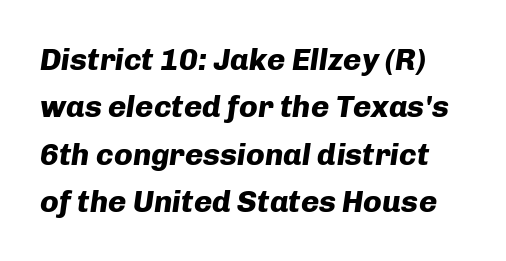
The image shows 31 px heavy type, italic (leaning right); set normal line spacing (1.53x), normal letter spacing, not underlined; low stroke contrast and a medium x-height.
